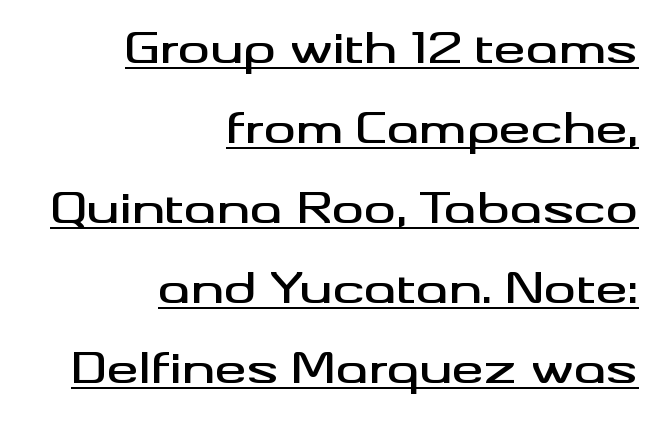
Q: Is the text italic (slanted)? A: No, it is upright.
Q: Is the typeface a serif or a sans-serif typeface? A: Sans-serif.
Q: Is the text underlined? A: Yes.
Q: How is the paragraph aligned? A: Right-aligned.
Q: Is the spacing between letters normal or unusually wide? A: Normal.
Q: Is the spacing between lines tight, normal or loose? A: Loose.
Q: Width (condensed, normal, or wide)? A: Wide.
Q: Stroke contrast? A: Medium.
Q: x-height? A: Small.
Q: Monospaced? A: No.
